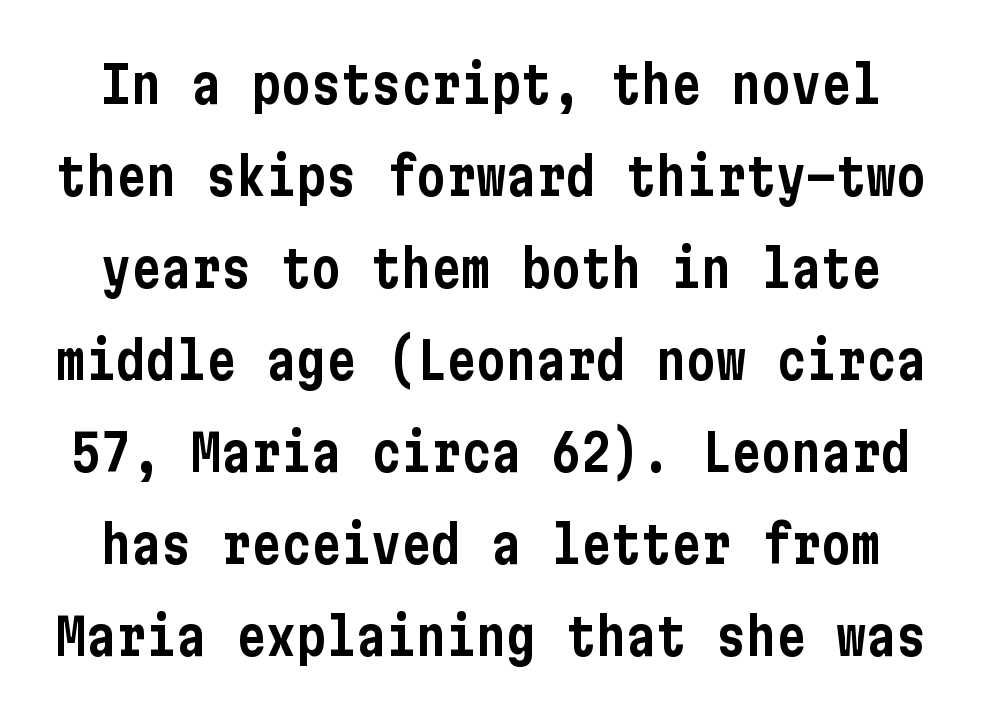
The image shows 50 px condensed sans-serif type, upright; set line spacing 1.84x, normal letter spacing, not underlined; low stroke contrast and a medium x-height.
